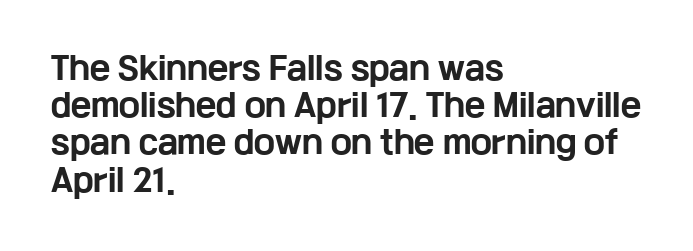
The image shows 31 px bold, wide sans-serif type, upright; set left-aligned, line spacing 1.2x, normal letter spacing, not underlined; low stroke contrast and a medium x-height.
